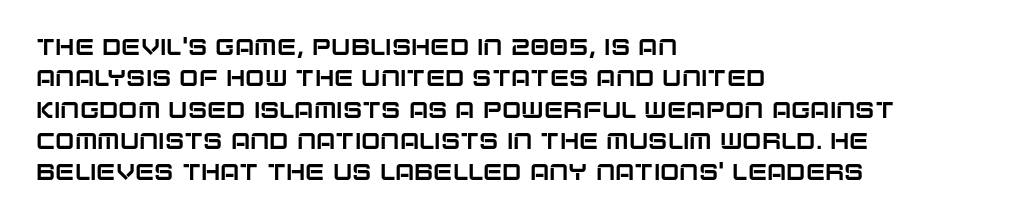
The passage shown is not underscored anywhere. The line texture is even and compact thanks to regular tracking. Nope, not italic — everything's standing straight. Each line starts at the same left margin while the right side varies. Notice how descenders clear the ascenders below comfortably — that's standard leading.
